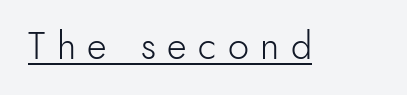
Q: Is the text bold? A: No.
Q: Is the text italic (slanted)? A: No, it is upright.
Q: Is the typeface a serif or a sans-serif typeface? A: Sans-serif.
Q: Is the text underlined? A: Yes.
Q: Is the spacing between letters normal or unusually wide? A: Unusually wide.
Q: Width (condensed, normal, or wide)? A: Normal.
Q: x-height? A: Small.
Q: Monospaced? A: No.
